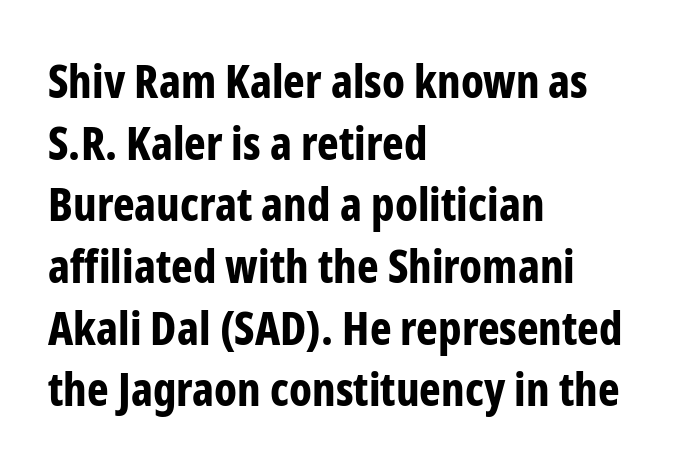
Q: Is the text bold? A: Yes.
Q: Is the text italic (slanted)? A: No, it is upright.
Q: Is the typeface a serif or a sans-serif typeface? A: Sans-serif.
Q: Is the text underlined? A: No.
Q: How is the paragraph aligned? A: Left-aligned.
Q: Is the spacing between letters normal or unusually wide? A: Normal.
Q: Is the spacing between lines tight, normal or loose? A: Normal.
Q: Width (condensed, normal, or wide)? A: Condensed.
Q: Stroke contrast? A: Low.
Q: x-height? A: Medium.
Q: Monospaced? A: No.
